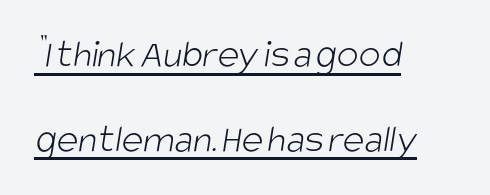
The image shows 41 px light, condensed sans-serif type; set left-aligned, loose line spacing (2.07x), normal letter spacing, underlined; low stroke contrast and a large x-height.
